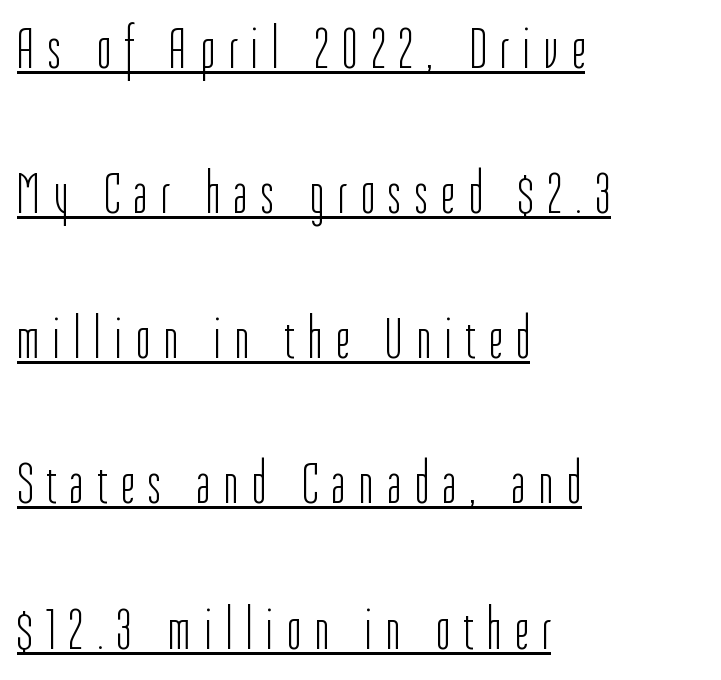
Q: Is the text bold? A: No.
Q: Is the text italic (slanted)? A: No, it is upright.
Q: Is the typeface a serif or a sans-serif typeface? A: Sans-serif.
Q: Is the text underlined? A: Yes.
Q: How is the paragraph aligned? A: Left-aligned.
Q: Is the spacing between letters normal or unusually wide? A: Unusually wide.
Q: Is the spacing between lines tight, normal or loose? A: Loose.
Q: Width (condensed, normal, or wide)? A: Condensed.
Q: Stroke contrast? A: Low.
Q: x-height? A: Medium.
Q: Monospaced? A: No.
